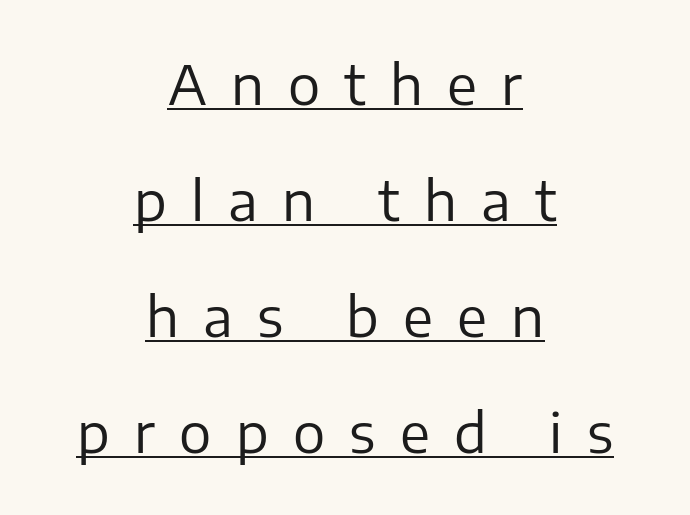
Short and long lines alike share a common midpoint. Observe the wide spacing: letters keep a clear distance from each other. Vertically, the passage feels expansive, rows floating well apart. Stems here are at most as thick as an everyday book face.
